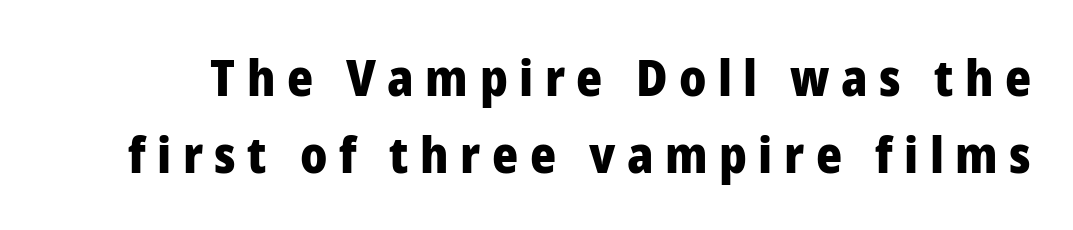
This sample uses a sans-serif face. These lines were composed using upright roman letters. The font is running at its bold setting. Check under the words: just untouched page.
